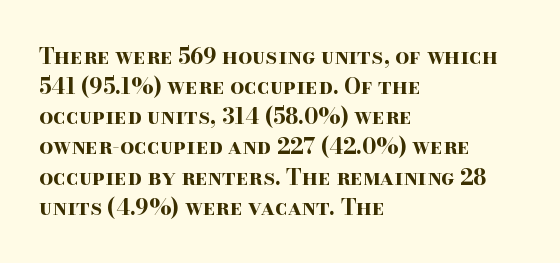
The image shows 22 px bold type, upright; set left-aligned, normal line spacing (1.37x), normal letter spacing, not underlined.
